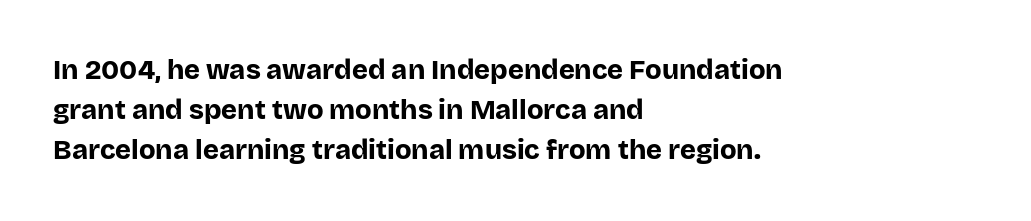
The image shows 27 px bold type, upright; set left-aligned, normal line spacing (1.49x), normal letter spacing, not underlined.
